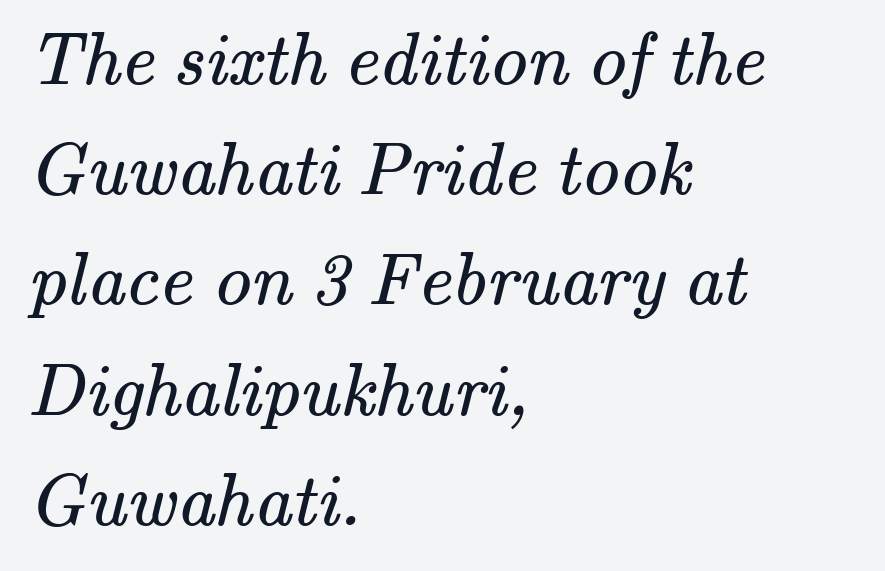
{"serif": "yes", "bold": "no", "weight": "regular", "width": "normal", "stroke_contrast": "medium", "x_height": "small", "monospaced": "no", "underline": "no", "align": "left", "line_spacing": "normal", "line_spacing_ratio": 1.47, "letter_spacing": "normal", "letter_spacing_em": 0.0, "glyph_px": 75}
